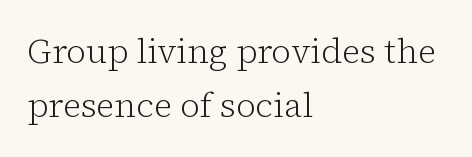
{"serif": "yes", "italic": "no", "bold": "no", "weight": "light", "width": "normal", "stroke_contrast": "low", "x_height": "medium", "monospaced": "no", "underline": "no", "align": "left", "line_spacing": "normal", "line_spacing_ratio": 1.6, "letter_spacing": "normal", "letter_spacing_em": 0.0, "glyph_px": 34}
